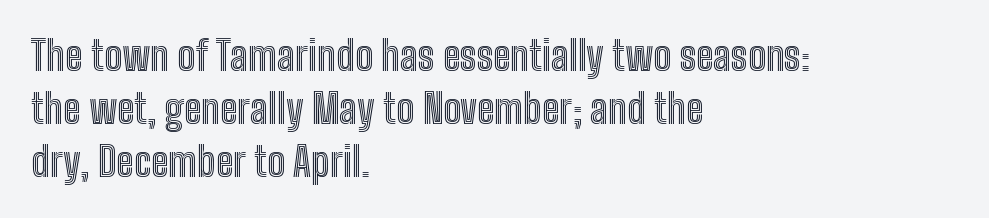
{"italic": "no", "width": "condensed", "x_height": "medium", "monospaced": "no", "underline": "no", "align": "left", "line_spacing": "normal", "line_spacing_ratio": 1.33, "letter_spacing": "normal", "letter_spacing_em": 0.0, "glyph_px": 40}
